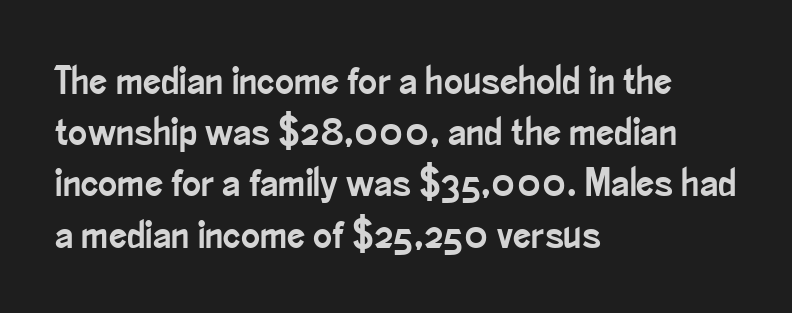
No feet cap the strokes, marking this as sans-serif type. This sample is left-justified, so line endings fall wherever the words run out. The rendering keeps characters at their native spacing. Unmarked baselines from the first word to the last. Proportional: the letters do not fall into vertical columns.
